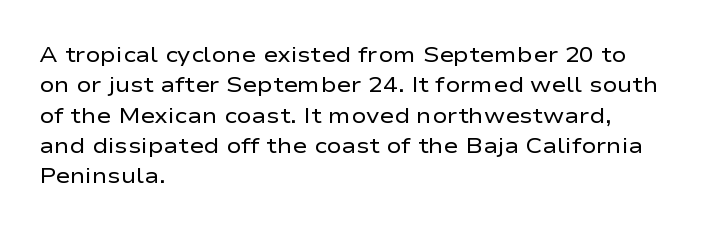
The image shows 22 px text type, upright; set left-aligned, normal line spacing (1.38x), normal letter spacing, not underlined.
